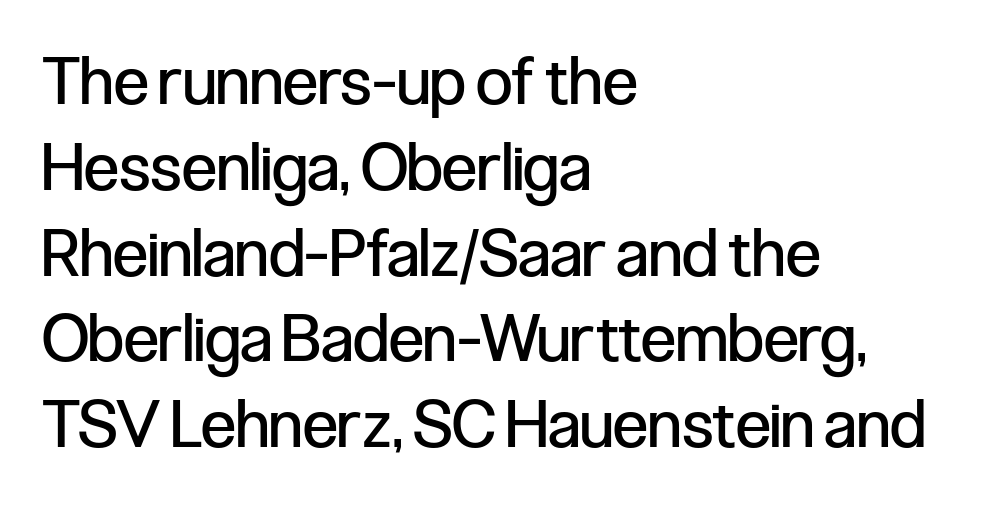
The leading is moderate, giving the passage an even texture. This sample uses plain, unmodified letter spacing. A student would call this left alignment; a typographer would say flush left, rag right. Type style note: lacks serifs. Honestly, there is no underline to notice here at all. Every stem runs plumb, perpendicular to the baseline.
